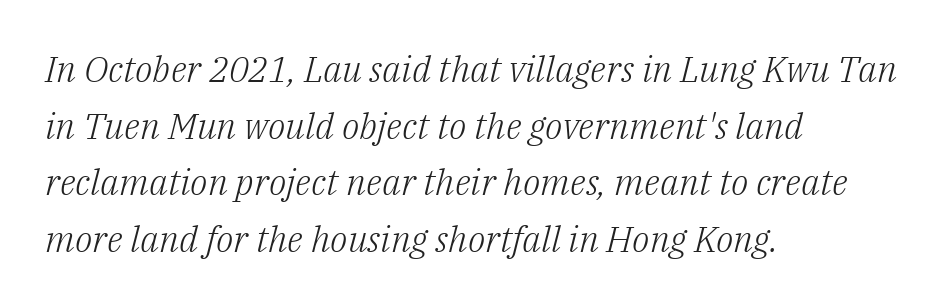
Counters stay open thanks to moderate or lighter strokes. You could not count columns in this text — the font is proportionally spaced. The space directly below the letters is spotless. Between one letter and the next there's only the usual sliver of space.
